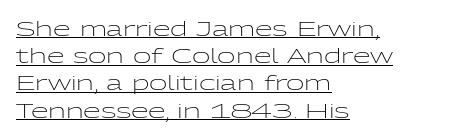
Q: Is the text bold? A: No.
Q: Is the text italic (slanted)? A: No, it is upright.
Q: Is the text underlined? A: Yes.
Q: How is the paragraph aligned? A: Left-aligned.
Q: Is the spacing between letters normal or unusually wide? A: Normal.
Q: Is the spacing between lines tight, normal or loose? A: Normal.
